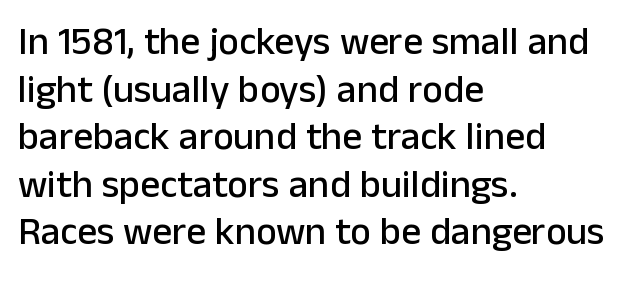
The image shows 39 px sans-serif type, upright; set left-aligned, line spacing 1.22x, normal letter spacing, not underlined; low stroke contrast and a medium x-height.
